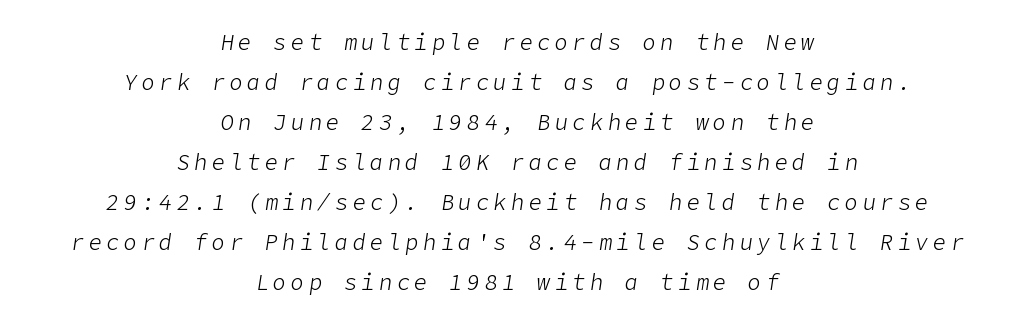
{"italic": "yes", "lean": "right", "slant_degrees": 9, "bold": "no", "underline": "no", "align": "center", "line_spacing_ratio": 1.82, "letter_spacing": "wide", "letter_spacing_em": 0.2, "glyph_px": 22}
